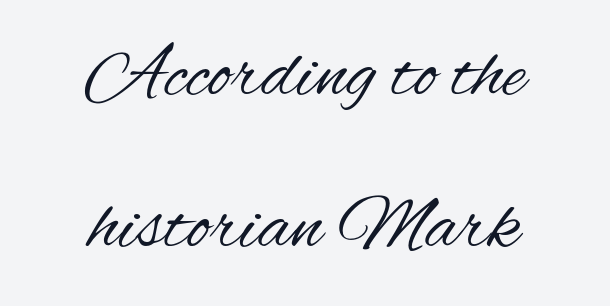
Type without underlining. The rendering uses a large line-height, opening up the rows. If you folded the block vertically in half, each line would mirror itself in length. Examine the stroke ends and you'll find no serifs.
